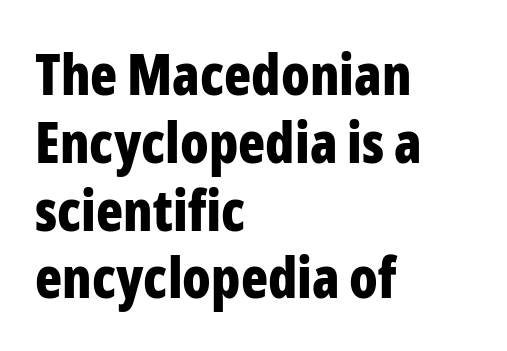
Q: Is the text bold? A: Yes.
Q: Is the text italic (slanted)? A: No, it is upright.
Q: Is the typeface a serif or a sans-serif typeface? A: Sans-serif.
Q: Is the text underlined? A: No.
Q: How is the paragraph aligned? A: Left-aligned.
Q: Is the spacing between letters normal or unusually wide? A: Normal.
Q: Width (condensed, normal, or wide)? A: Condensed.
Q: Stroke contrast? A: Low.
Q: x-height? A: Medium.
Q: Monospaced? A: No.
